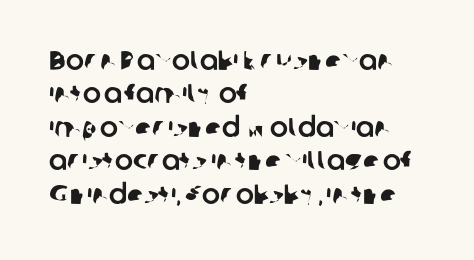
Q: Is the text underlined? A: No.
Q: How is the paragraph aligned? A: Left-aligned.
Q: Is the spacing between letters normal or unusually wide? A: Normal.
